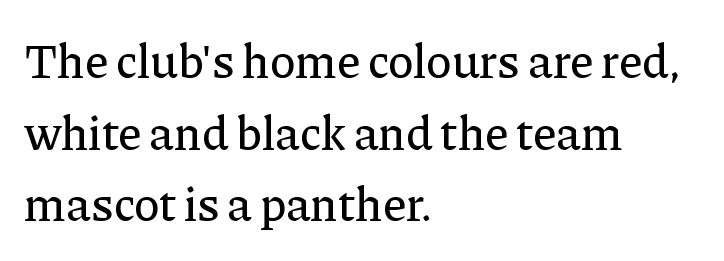
Q: Is the text italic (slanted)? A: No, it is upright.
Q: Is the typeface a serif or a sans-serif typeface? A: Serif.
Q: Is the text underlined? A: No.
Q: How is the paragraph aligned? A: Left-aligned.
Q: Is the spacing between letters normal or unusually wide? A: Normal.
Q: Is the spacing between lines tight, normal or loose? A: Normal.
Q: Width (condensed, normal, or wide)? A: Normal.
Q: Stroke contrast? A: Low.
Q: x-height? A: Medium.
Q: Monospaced? A: No.
